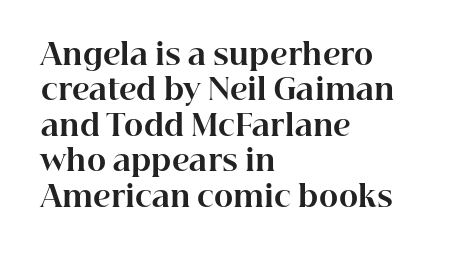
{"serif": "yes", "italic": "no", "bold": "yes", "weight": "bold", "width": "normal", "stroke_contrast": "high", "x_height": "medium", "monospaced": "no", "underline": "no", "align": "left", "line_spacing_ratio": 1.22, "letter_spacing": "normal", "letter_spacing_em": 0.0, "glyph_px": 29}
